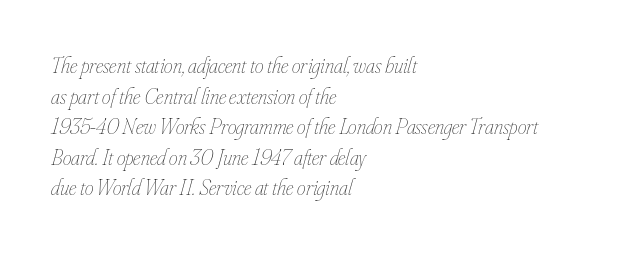
Q: Is the text bold? A: No.
Q: Is the text italic (slanted)? A: Yes, it leans right by about 16 degrees.
Q: Is the text underlined? A: No.
Q: How is the paragraph aligned? A: Left-aligned.
Q: Is the spacing between letters normal or unusually wide? A: Normal.
Q: Is the spacing between lines tight, normal or loose? A: Normal.
